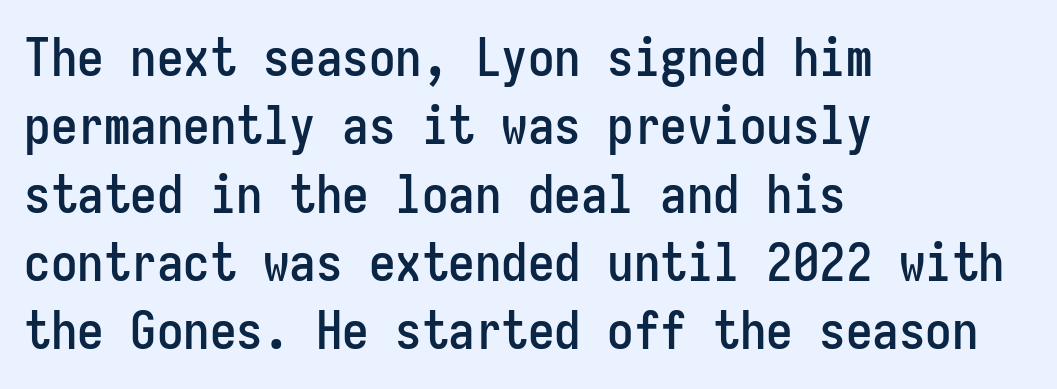
Posture: upright roman. The space between consecutive lines is moderate. The typesetter chose a ragged-right arrangement here. The face used here is monospaced, like something from a code editor. Look at the bottom of the vertical strokes: they stop flat, with no serifs. A bare baseline throughout the passage.
